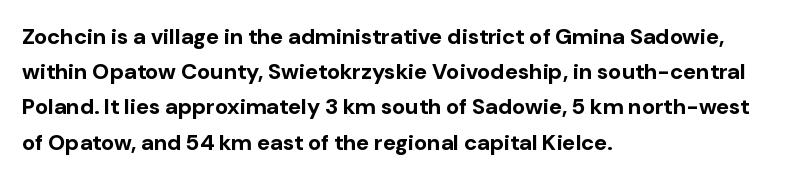
{"italic": "no", "bold": "yes", "underline": "no", "align": "left", "line_spacing": "normal", "line_spacing_ratio": 1.6, "letter_spacing": "normal", "letter_spacing_em": 0.0, "glyph_px": 22}
